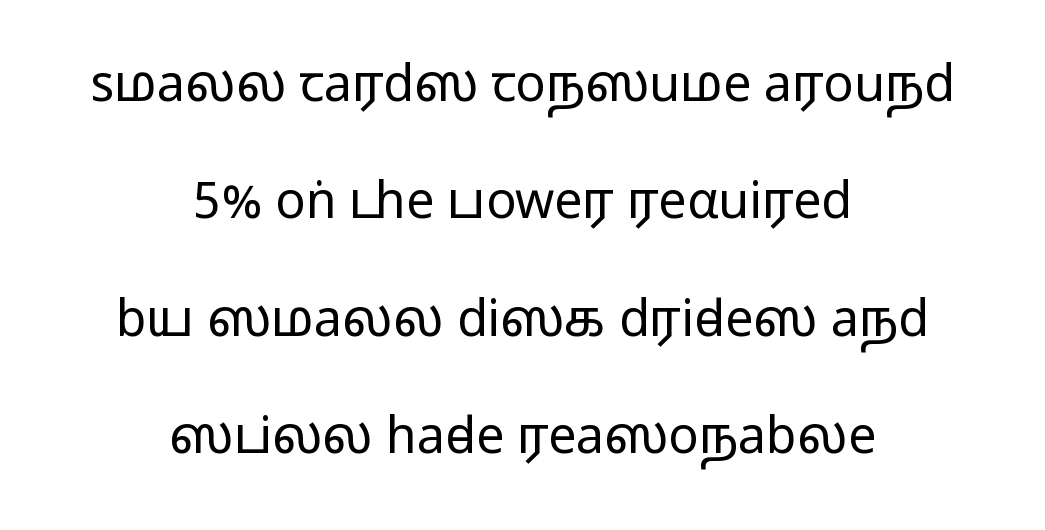
Italic? Not at all — the glyphs are vertical. Stroke terminals: plain, sans-serif. This is not heavy type; no bold has been used. This block would shrink considerably if given ordinary leading; it's expanded now. Layout note: lines centered. Letter spacing: default.
